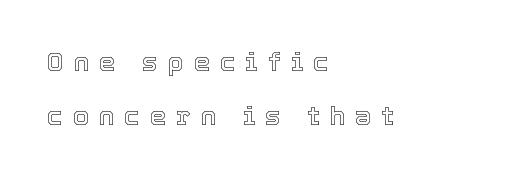
The image shows 26 px text type, upright; set left-aligned, loose line spacing (2.09x), unusually wide letter spacing (+0.38 em), not underlined.
